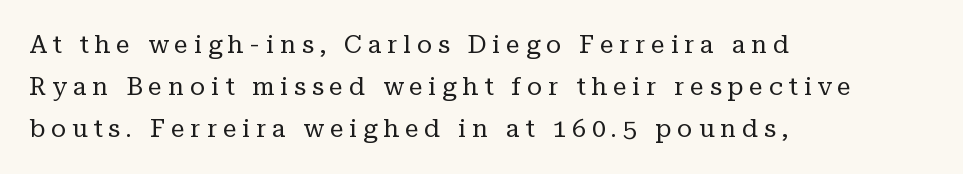
{"italic": "no", "bold": "no", "underline": "no", "align": "left", "line_spacing": "normal", "line_spacing_ratio": 1.69, "letter_spacing": "wide", "letter_spacing_em": 0.23, "glyph_px": 25}
